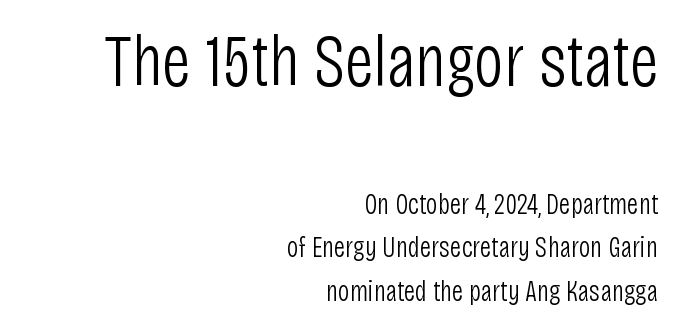
Q: Is the text bold? A: No.
Q: Is the text italic (slanted)? A: No, it is upright.
Q: Is the typeface a serif or a sans-serif typeface? A: Sans-serif.
Q: Is the text underlined? A: No.
Q: How is the paragraph aligned? A: Right-aligned.
Q: Is the spacing between letters normal or unusually wide? A: Normal.
Q: Is the spacing between lines tight, normal or loose? A: Normal.
Q: Which block of text is set in a larger size, the first (top) or the second (bottom)? A: The first (top) one.
Q: Width (condensed, normal, or wide)? A: Condensed.
Q: Stroke contrast? A: Low.
Q: x-height? A: Large.
Q: Monospaced? A: No.
